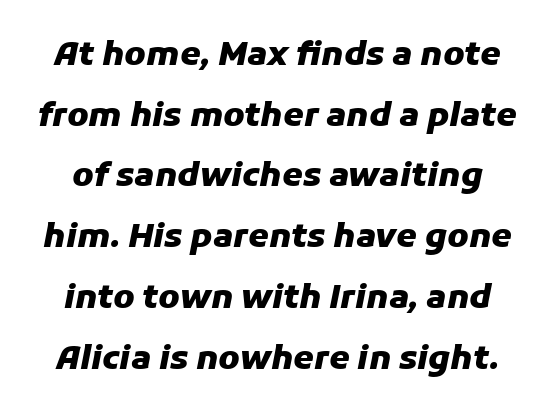
Q: Is the text bold? A: Yes.
Q: Is the text italic (slanted)? A: Yes, it leans right by about 11 degrees.
Q: Is the text underlined? A: No.
Q: Is the spacing between letters normal or unusually wide? A: Normal.
Q: Width (condensed, normal, or wide)? A: Normal.
Q: Stroke contrast? A: Low.
Q: x-height? A: Medium.
Q: Monospaced? A: No.
